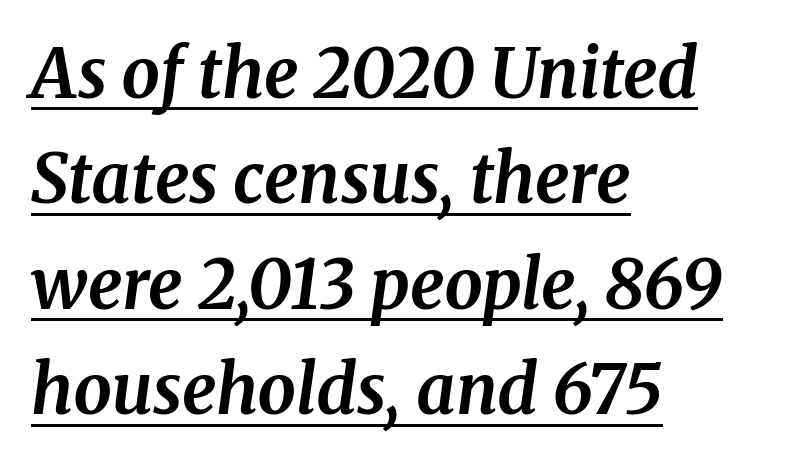
Compared with a centered layout, this one pins lines to the left instead. Descenders here cross a horizontal rule under the line. Honestly, the letter spacing is just normal — you wouldn't notice it. This is oblique type, the kind used for emphasis or titles. Note: serifs present on the glyphs. As a designer I'd log this as weight 700, bold.
